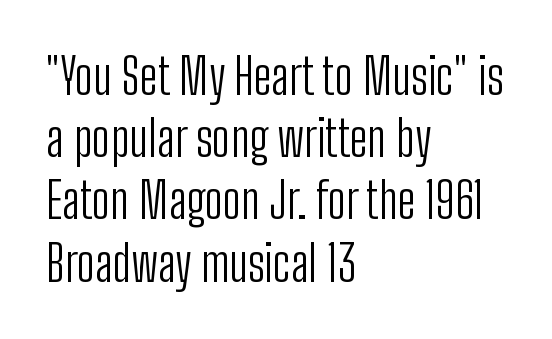
These lines keep a tight, regular rhythm from letter to letter. The typeface chosen for these lines omits serifs. Notice how the passage keeps a crisp vertical edge on the left only. Compared with a typical body face, this is equally light or lighter still.
